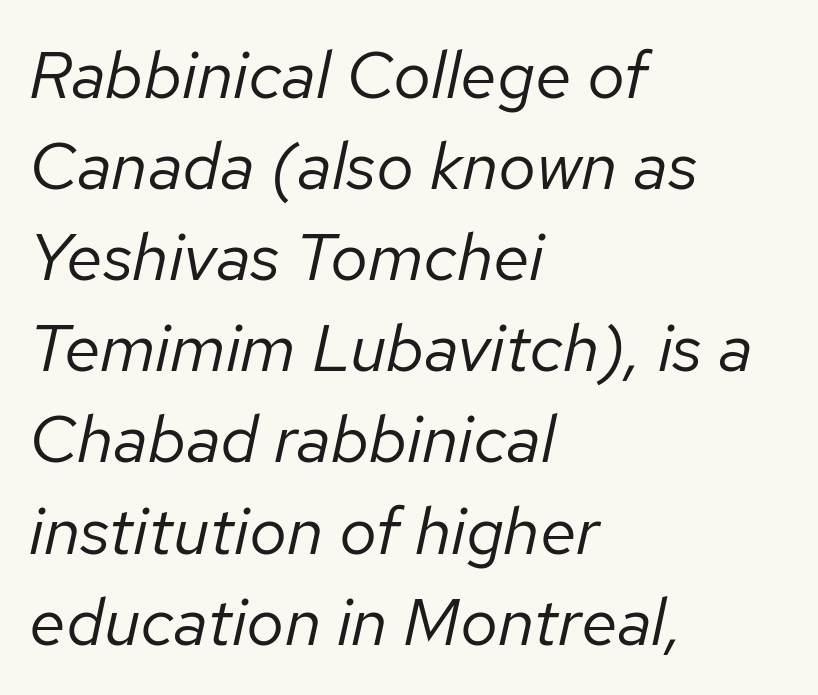
The image shows 67 px regular-weight type, italic (leaning right); set left-aligned, normal line spacing (1.36x), normal letter spacing, not underlined; low stroke contrast and a medium x-height.
